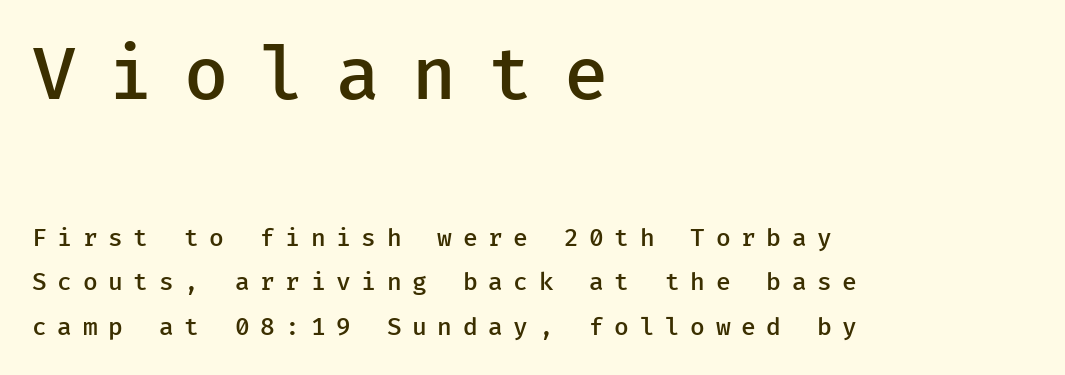
Q: Is the text bold? A: Semi-bold.
Q: Is the text italic (slanted)? A: No, it is upright.
Q: Is the typeface a serif or a sans-serif typeface? A: Sans-serif.
Q: Is the text underlined? A: No.
Q: How is the paragraph aligned? A: Left-aligned.
Q: Is the spacing between letters normal or unusually wide? A: Unusually wide.
Q: Which block of text is set in a larger size, the first (top) or the second (bottom)? A: The first (top) one.
Q: Width (condensed, normal, or wide)? A: Normal.
Q: Stroke contrast? A: Low.
Q: x-height? A: Medium.
Q: Monospaced? A: Yes.
